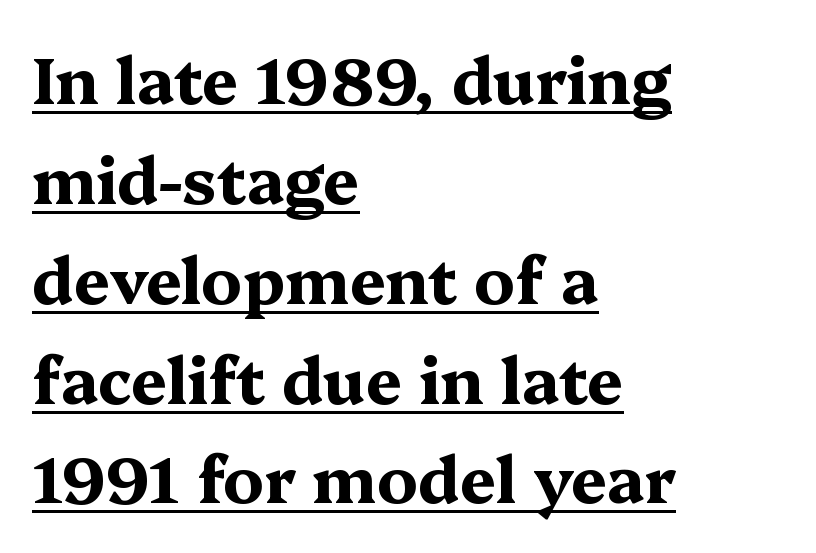
Q: Is the text bold? A: Yes.
Q: Is the text italic (slanted)? A: No, it is upright.
Q: Is the typeface a serif or a sans-serif typeface? A: Serif.
Q: Is the text underlined? A: Yes.
Q: How is the paragraph aligned? A: Left-aligned.
Q: Is the spacing between letters normal or unusually wide? A: Normal.
Q: Is the spacing between lines tight, normal or loose? A: Normal.
Q: Width (condensed, normal, or wide)? A: Wide.
Q: Stroke contrast? A: Medium.
Q: x-height? A: Medium.
Q: Monospaced? A: No.
